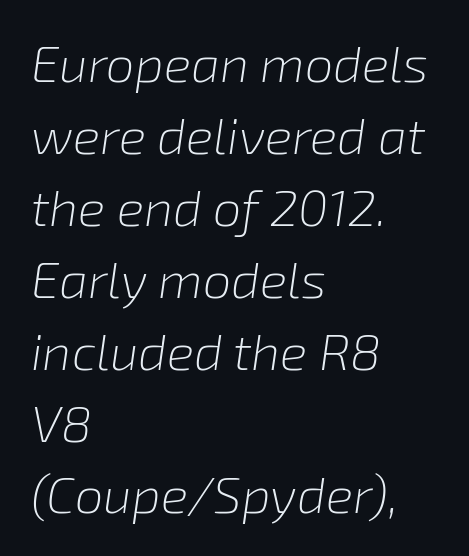
{"italic": "yes", "lean": "right", "slant_degrees": 8, "bold": "no", "weight": "light", "width": "normal", "stroke_contrast": "low", "x_height": "medium", "monospaced": "no", "underline": "no", "align": "left", "line_spacing": "normal", "line_spacing_ratio": 1.41, "letter_spacing": "normal", "letter_spacing_em": 0.0, "glyph_px": 51}
